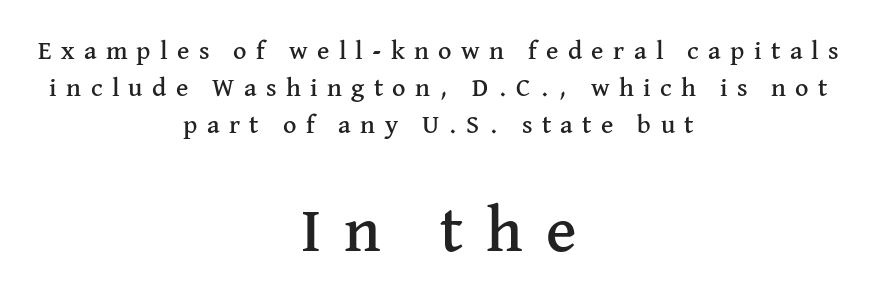
Q: Is the text italic (slanted)? A: No, it is upright.
Q: Is the typeface a serif or a sans-serif typeface? A: Serif.
Q: Is the text underlined? A: No.
Q: How is the paragraph aligned? A: Centered.
Q: Is the spacing between letters normal or unusually wide? A: Unusually wide.
Q: Is the spacing between lines tight, normal or loose? A: Normal.
Q: Which block of text is set in a larger size, the first (top) or the second (bottom)? A: The second (bottom) one.
Q: Width (condensed, normal, or wide)? A: Normal.
Q: Stroke contrast? A: Medium.
Q: x-height? A: Medium.
Q: Monospaced? A: No.
